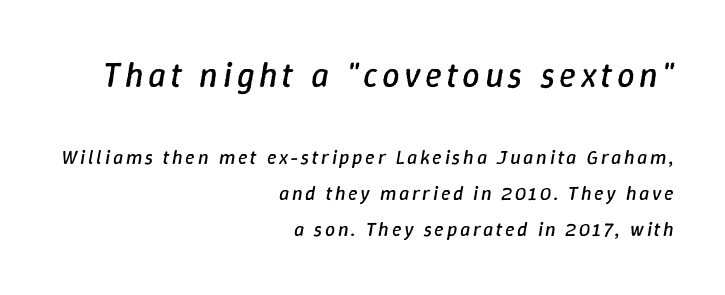
Q: Is the text bold? A: No.
Q: Is the text italic (slanted)? A: Yes, it leans right by about 9 degrees.
Q: Is the text underlined? A: No.
Q: How is the paragraph aligned? A: Right-aligned.
Q: Which block of text is set in a larger size, the first (top) or the second (bottom)? A: The first (top) one.
Q: Width (condensed, normal, or wide)? A: Normal.
Q: Stroke contrast? A: Low.
Q: x-height? A: Medium.
Q: Monospaced? A: No.
